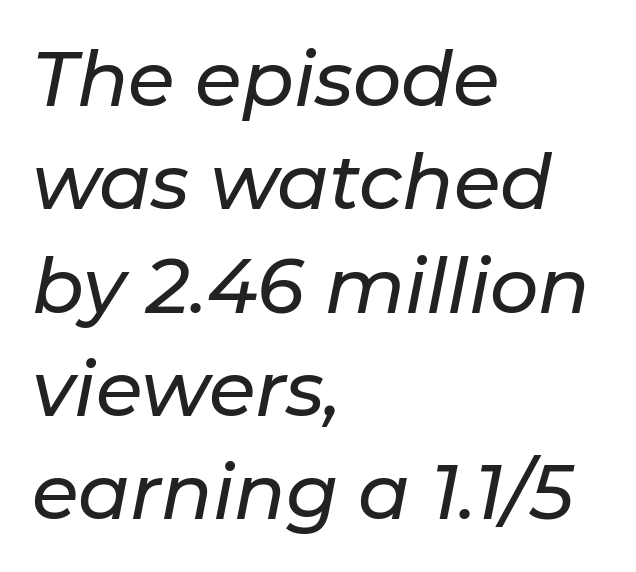
Q: Is the text italic (slanted)? A: Yes, it leans right by about 11 degrees.
Q: Is the text underlined? A: No.
Q: How is the paragraph aligned? A: Left-aligned.
Q: Is the spacing between letters normal or unusually wide? A: Normal.
Q: Is the spacing between lines tight, normal or loose? A: Normal.
Q: Width (condensed, normal, or wide)? A: Normal.
Q: Stroke contrast? A: Low.
Q: x-height? A: Medium.
Q: Monospaced? A: No.
